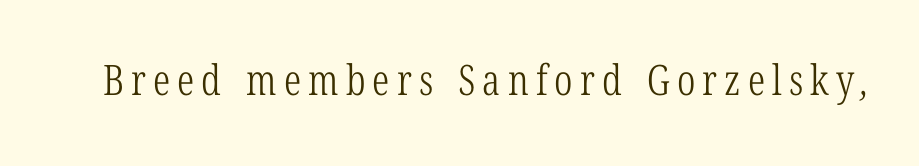
The characters display serif detailing at their extremities. The rendering uses natural spacing where letterforms have individual widths. The glyphs are unaccompanied by any horizontal stroke below them. This reads as an unemphasized weight, regular at the heaviest.
